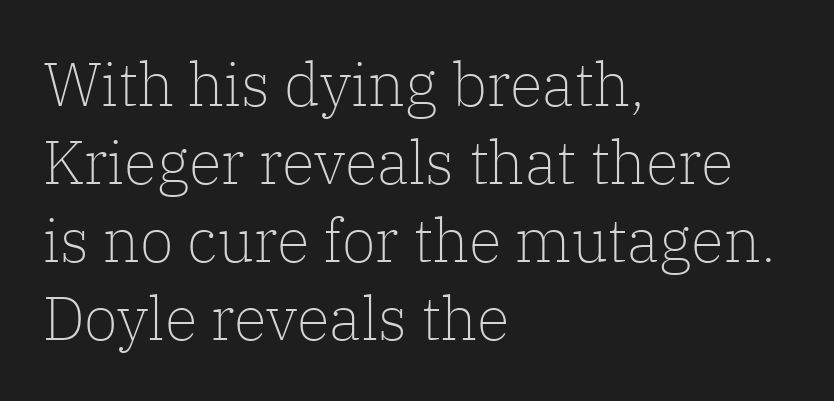
The image shows 61 px light serif type, upright; set left-aligned, normal line spacing (1.28x), normal letter spacing, not underlined; low stroke contrast and a medium x-height.
